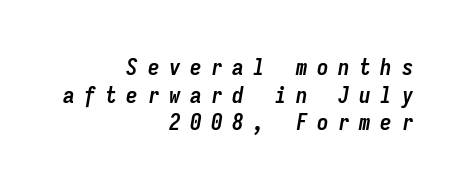
The image shows 23 px bold type, italic (leaning right); set right-aligned, line spacing 1.2x, unusually wide letter spacing (+0.42 em), not underlined.
